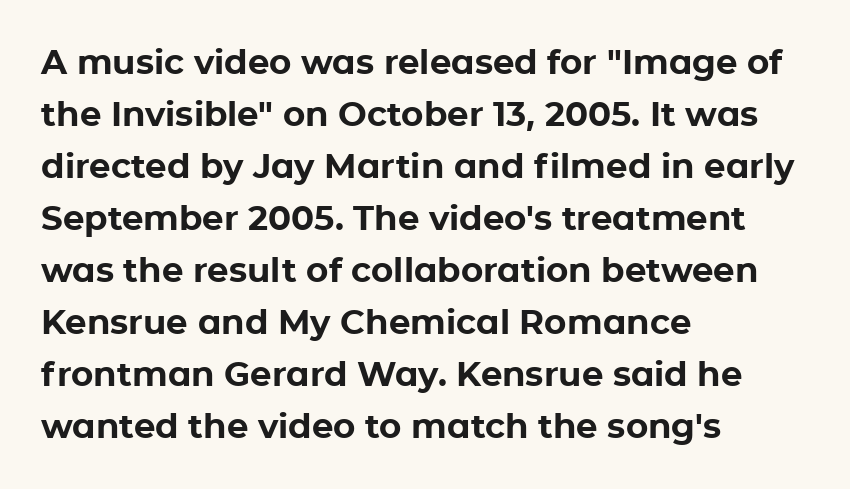
The image shows 34 px bold sans-serif type, upright; set left-aligned, normal line spacing (1.53x), normal letter spacing, not underlined; low stroke contrast and a medium x-height.
